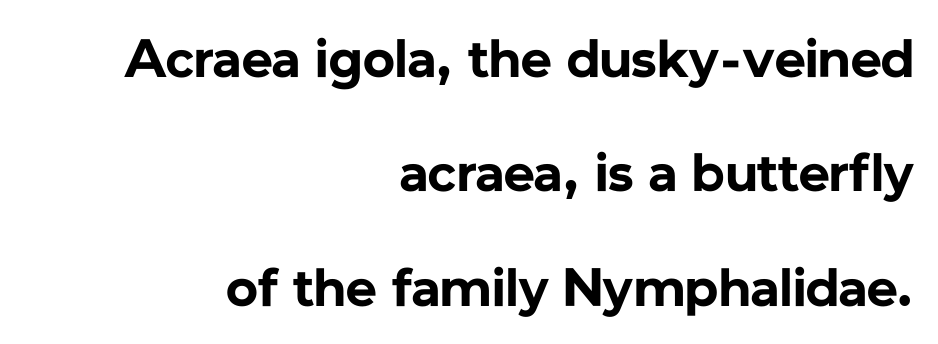
{"serif": "no", "italic": "no", "bold": "yes", "weight": "bold", "width": "normal", "stroke_contrast": "low", "x_height": "medium", "monospaced": "no", "underline": "no", "align": "right", "line_spacing": "loose", "line_spacing_ratio": 2.12, "letter_spacing": "normal", "letter_spacing_em": 0.0, "glyph_px": 54}
